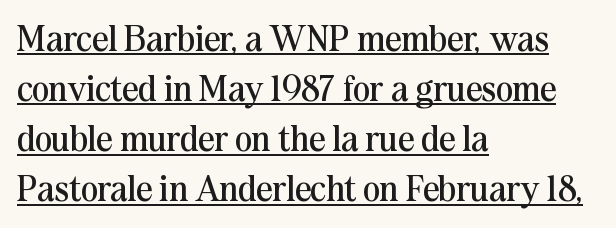
The image shows 36 px regular-weight serif type, upright; set left-aligned, normal line spacing (1.39x), normal letter spacing, underlined; medium stroke contrast and a medium x-height.
